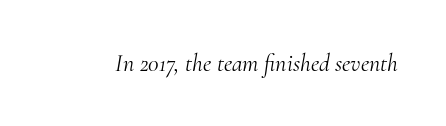
{"italic": "yes", "lean": "right", "slant_degrees": 10, "bold": "no", "underline": "no", "letter_spacing": "normal", "letter_spacing_em": 0.0, "glyph_px": 24}
